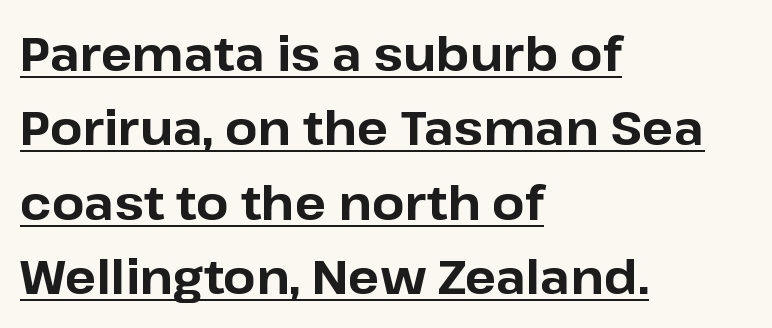
{"serif": "no", "italic": "no", "bold": "yes", "weight": "bold", "width": "normal", "stroke_contrast": "low", "x_height": "medium", "monospaced": "no", "underline": "yes", "align": "left", "line_spacing": "normal", "line_spacing_ratio": 1.58, "letter_spacing": "normal", "letter_spacing_em": 0.0, "glyph_px": 47}
